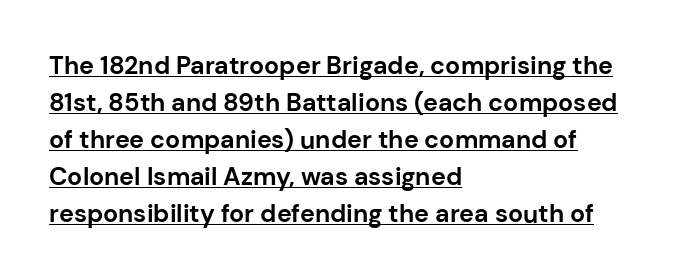
The ragged edge is on the right, which tells us the setting is flush left. The rendering uses a bold face; every stroke is thick and dark. Decoration check: the copy is underlined. Quick note: interline space is typical.
